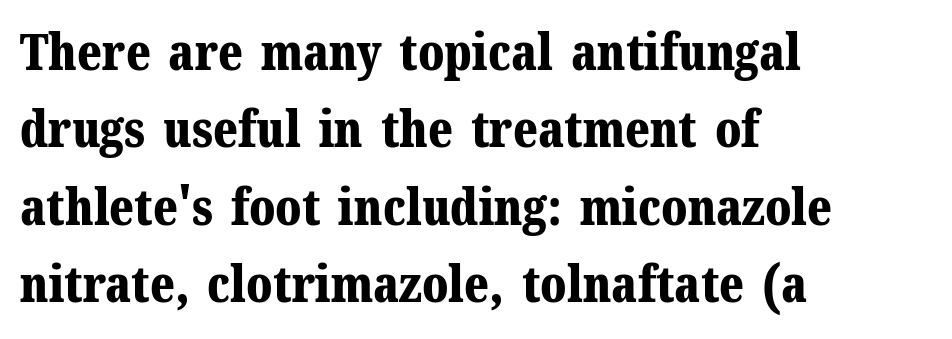
Q: Is the text bold? A: Yes.
Q: Is the text italic (slanted)? A: No, it is upright.
Q: Is the typeface a serif or a sans-serif typeface? A: Serif.
Q: Is the text underlined? A: No.
Q: How is the paragraph aligned? A: Left-aligned.
Q: Is the spacing between letters normal or unusually wide? A: Normal.
Q: Is the spacing between lines tight, normal or loose? A: Normal.
Q: Width (condensed, normal, or wide)? A: Normal.
Q: Stroke contrast? A: Medium.
Q: x-height? A: Medium.
Q: Monospaced? A: No.
